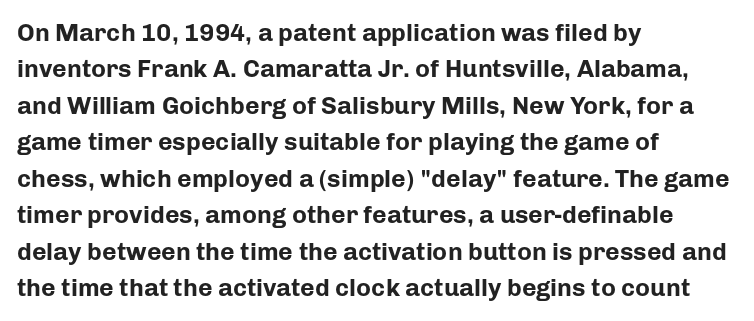
Q: Is the text bold? A: Yes.
Q: Is the text italic (slanted)? A: No, it is upright.
Q: Is the text underlined? A: No.
Q: How is the paragraph aligned? A: Left-aligned.
Q: Is the spacing between letters normal or unusually wide? A: Normal.
Q: Is the spacing between lines tight, normal or loose? A: Normal.
